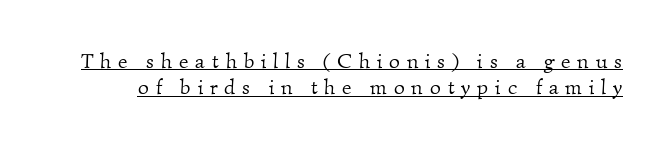
Q: Is the text bold? A: No.
Q: Is the text underlined? A: Yes.
Q: Is the spacing between letters normal or unusually wide? A: Unusually wide.
Q: Is the spacing between lines tight, normal or loose? A: Normal.
